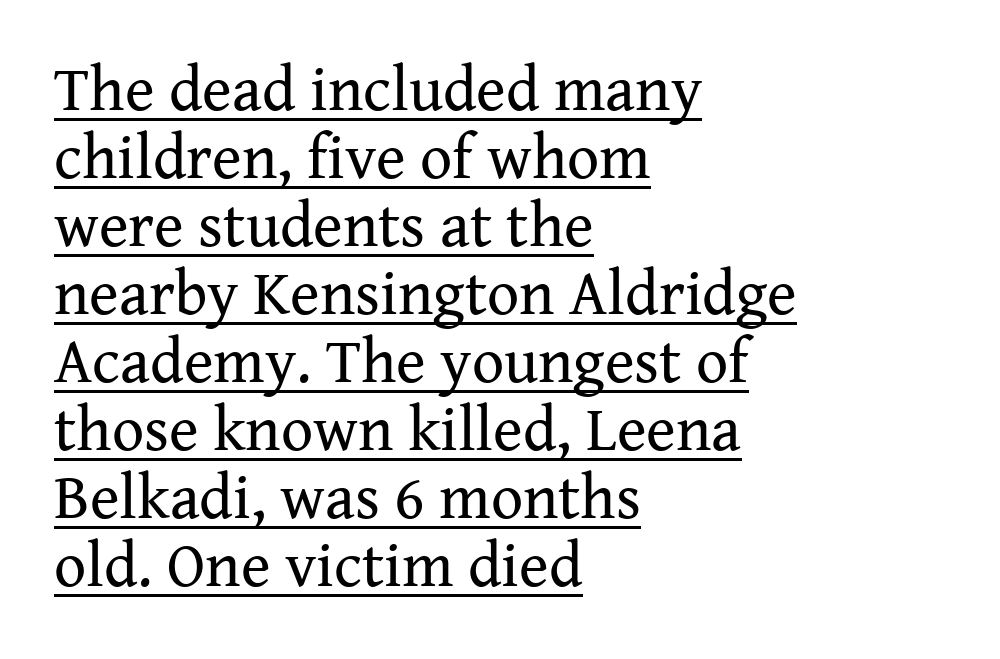
The image shows 63 px regular-weight serif type, upright; set left-aligned, tight line spacing (1.08x), normal letter spacing, underlined; medium stroke contrast and a medium x-height.
